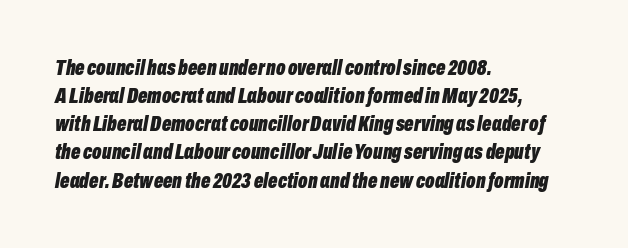
{"italic": "yes", "lean": "right", "slant_degrees": 10, "bold": "yes", "underline": "no", "align": "left", "line_spacing": "normal", "line_spacing_ratio": 1.28, "letter_spacing": "normal", "letter_spacing_em": 0.0, "glyph_px": 22}
